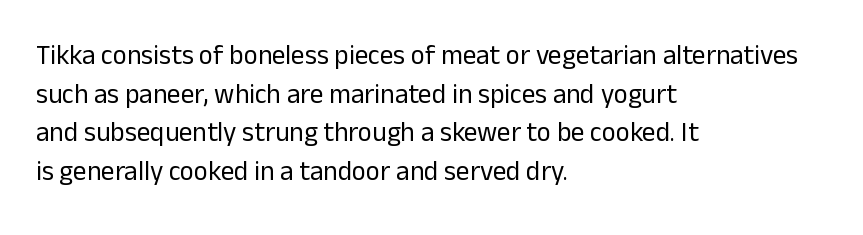
Q: Is the text bold? A: No.
Q: Is the text italic (slanted)? A: No, it is upright.
Q: Is the text underlined? A: No.
Q: How is the paragraph aligned? A: Left-aligned.
Q: Is the spacing between letters normal or unusually wide? A: Normal.
Q: Is the spacing between lines tight, normal or loose? A: Normal.
